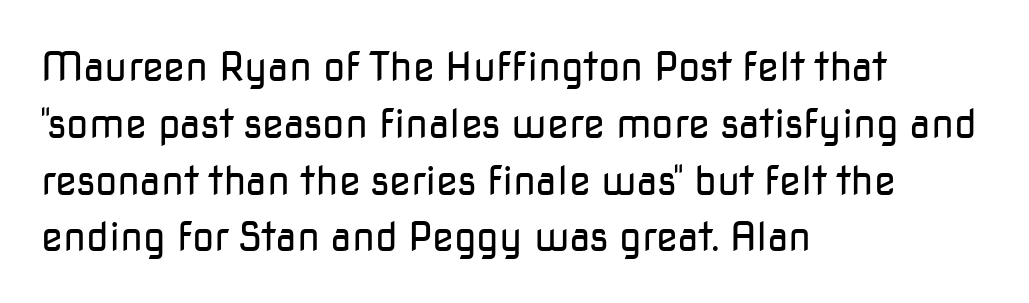
The image shows 40 px regular-weight sans-serif type, upright; set left-aligned, normal line spacing (1.42x), normal letter spacing, not underlined; low stroke contrast and a medium x-height.
